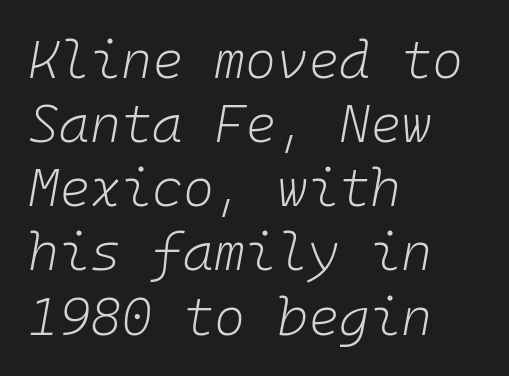
Emphasis-style slanted type is in use. Ink coverage per letter is moderate at most. Clear beneath every line of the passage. Every character here occupies the same horizontal width, giving the sample a typewriter-like rhythm.
